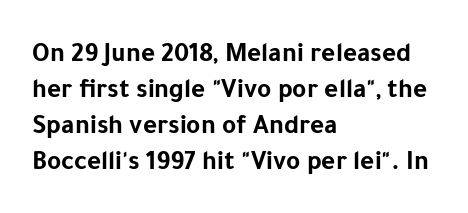
{"italic": "no", "bold": "yes", "underline": "no", "align": "left", "line_spacing": "normal", "line_spacing_ratio": 1.33, "letter_spacing": "normal", "letter_spacing_em": 0.0, "glyph_px": 27}
